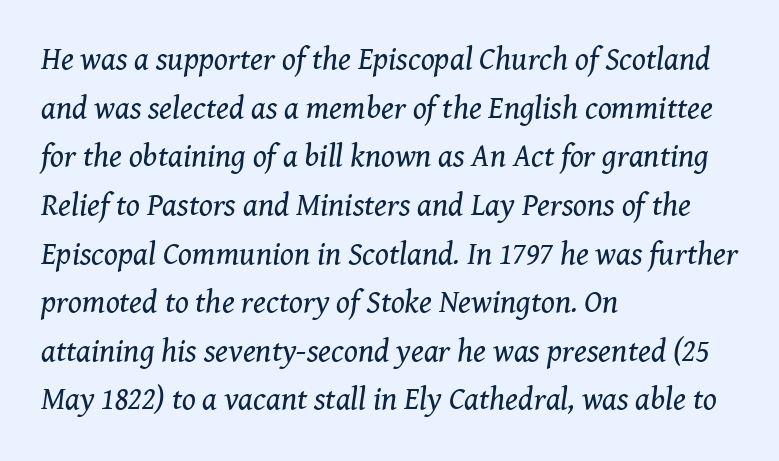
The image shows 32 px regular-weight serif type, italic (leaning right); set left-aligned, normal line spacing (1.52x), normal letter spacing, not underlined; medium stroke contrast and a medium x-height.
